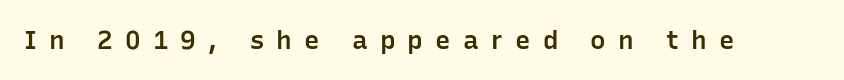
The tracking jumps out immediately: characters are airy and widely separated. Students, this is semibold: more ink than regular, less than bold. Style check: upright. The passage shown is not underscored anywhere.
